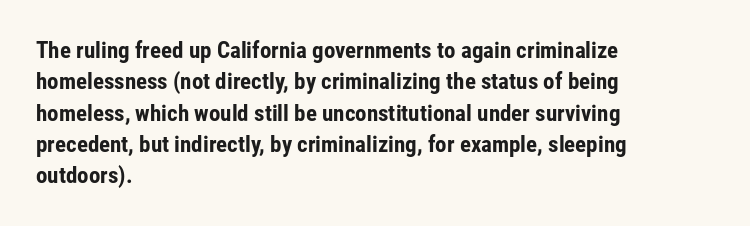
{"italic": "no", "bold": "yes", "underline": "no", "align": "left", "line_spacing": "normal", "line_spacing_ratio": 1.36, "letter_spacing": "normal", "letter_spacing_em": 0.0, "glyph_px": 23}
